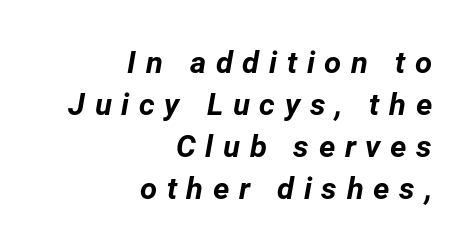
Letter spacing: wide. A normal amount of white space separates one row of letters from the next. Strong, thick strokes mark this as bold type. There's an unmistakable incline to the writing here.
